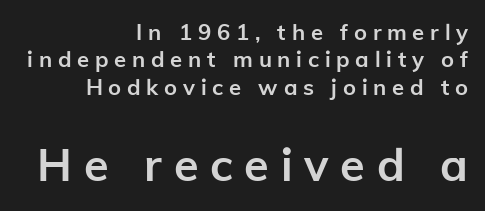
The strokes are fattened all the way to bold. Is this a fixed-width face? No — the glyphs have proportional, varying widths. Serif or sans? Sans — the stroke terminals are bare. How would I describe the line gaps? Plain and ordinary. The type is letterspaced generously, with wide tracking. Alignment: flush right.
